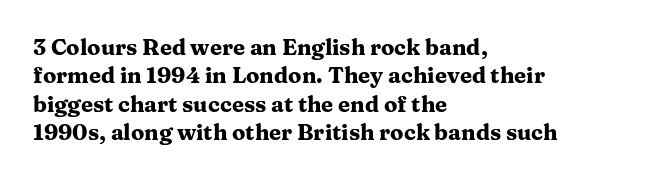
Q: Is the text bold? A: Yes.
Q: Is the text italic (slanted)? A: No, it is upright.
Q: Is the text underlined? A: No.
Q: How is the paragraph aligned? A: Left-aligned.
Q: Is the spacing between letters normal or unusually wide? A: Normal.
Q: Is the spacing between lines tight, normal or loose? A: Normal.
